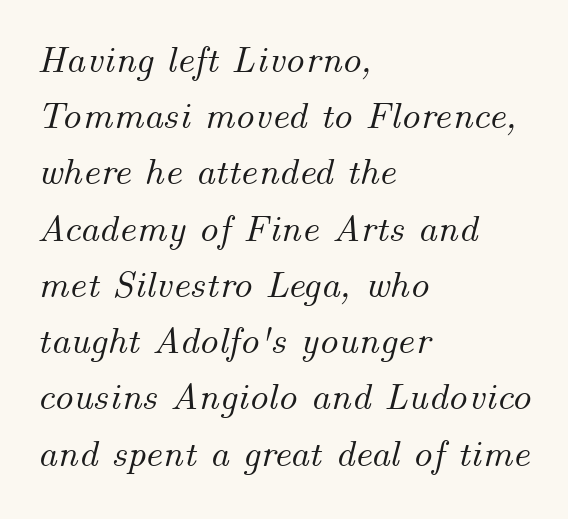
Q: Is the text italic (slanted)? A: Yes, it leans right by about 14 degrees.
Q: Is the text underlined? A: No.
Q: How is the paragraph aligned? A: Left-aligned.
Q: Is the spacing between letters normal or unusually wide? A: Normal.
Q: Is the spacing between lines tight, normal or loose? A: Normal.
Q: Width (condensed, normal, or wide)? A: Normal.
Q: Stroke contrast? A: Medium.
Q: x-height? A: Small.
Q: Monospaced? A: No.
